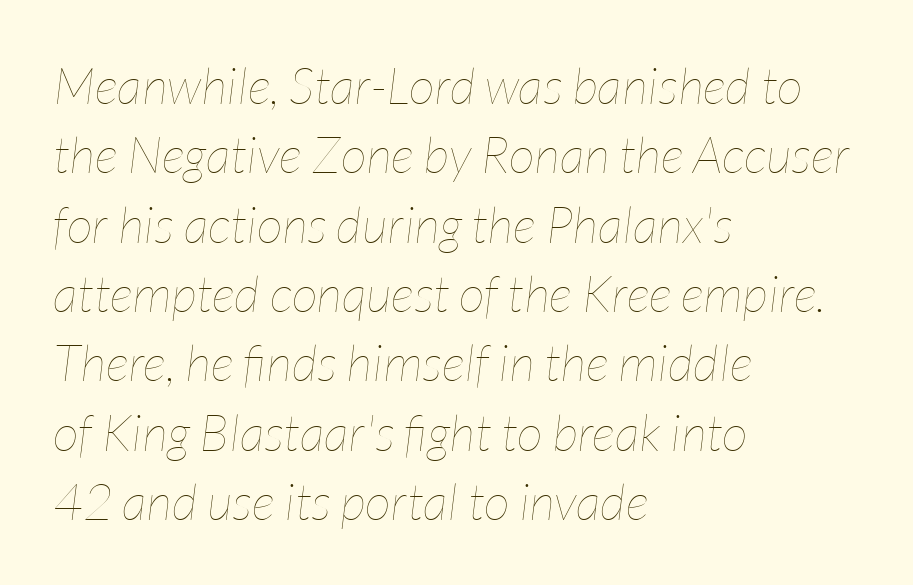
{"italic": "yes", "lean": "right", "slant_degrees": 7, "bold": "no", "weight": "thin", "width": "condensed", "stroke_contrast": "low", "x_height": "medium", "monospaced": "no", "underline": "no", "align": "left", "line_spacing": "normal", "line_spacing_ratio": 1.36, "letter_spacing": "normal", "letter_spacing_em": 0.0, "glyph_px": 51}
